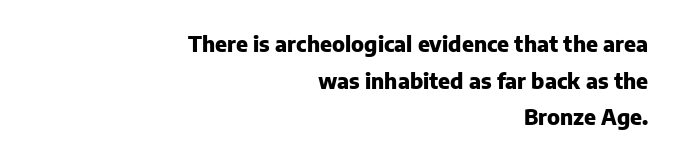
The image shows 21 px bold type, upright; set right-aligned, line spacing 1.75x, normal letter spacing, not underlined.
